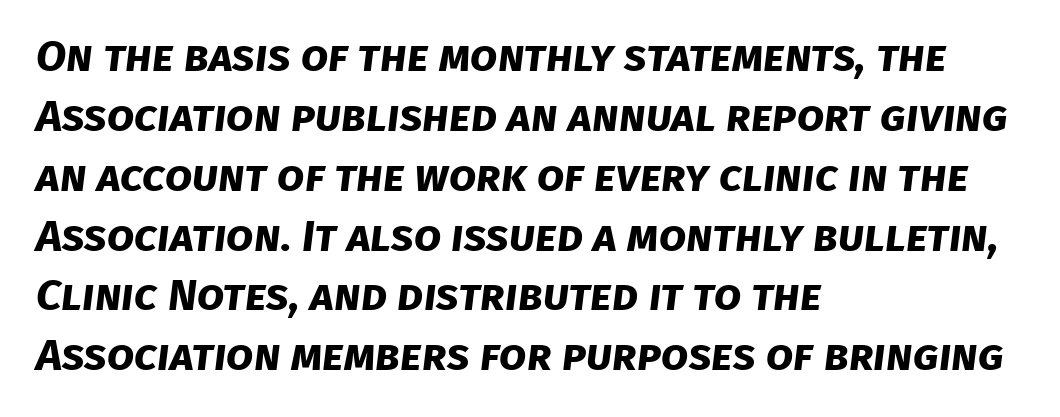
{"serif": "no", "bold": "yes", "weight": "bold", "width": "normal", "stroke_contrast": "low", "x_height": "large", "monospaced": "no", "underline": "no", "align": "left", "line_spacing": "normal", "line_spacing_ratio": 1.36, "letter_spacing": "normal", "letter_spacing_em": 0.0, "glyph_px": 44}
